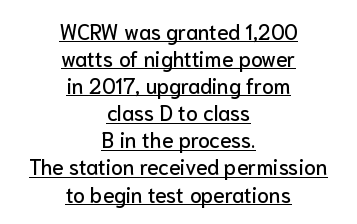
The image shows 21 px text type, upright; set centered, normal line spacing (1.29x), normal letter spacing, underlined.
